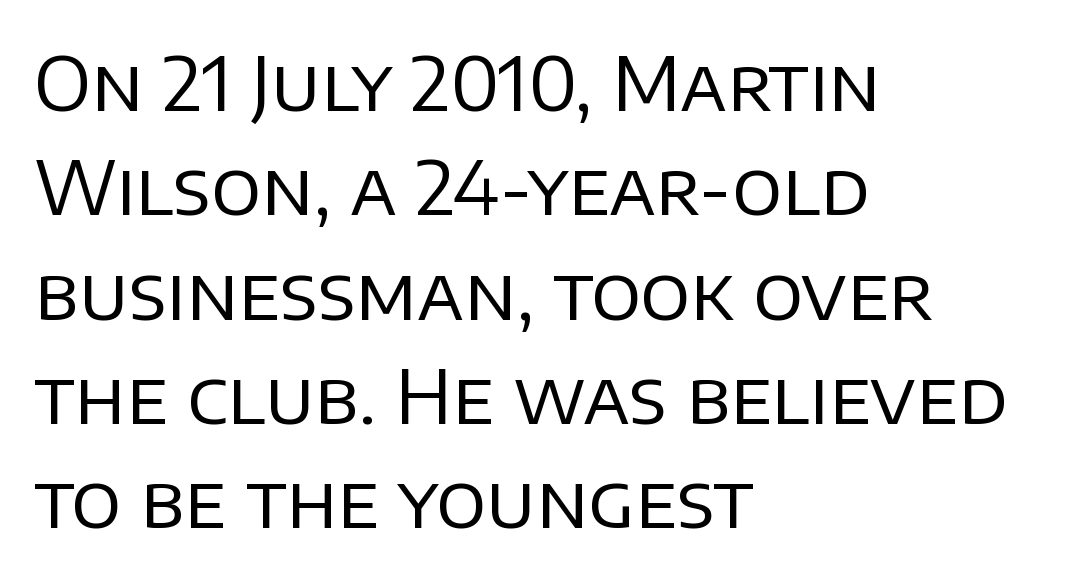
Q: Is the text bold? A: No.
Q: Is the text italic (slanted)? A: No, it is upright.
Q: Is the typeface a serif or a sans-serif typeface? A: Sans-serif.
Q: Is the text underlined? A: No.
Q: How is the paragraph aligned? A: Left-aligned.
Q: Is the spacing between letters normal or unusually wide? A: Normal.
Q: Is the spacing between lines tight, normal or loose? A: Normal.
Q: Width (condensed, normal, or wide)? A: Normal.
Q: Stroke contrast? A: Low.
Q: x-height? A: Large.
Q: Monospaced? A: No.
